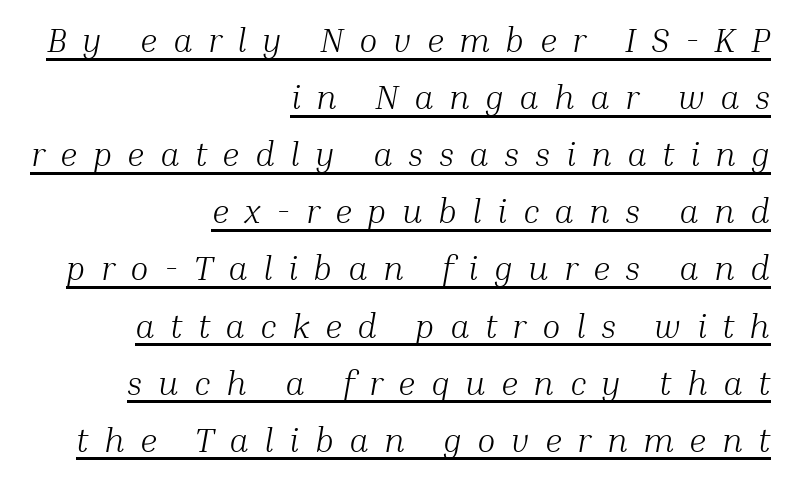
{"serif": "yes", "italic": "yes", "lean": "right", "slant_degrees": 10, "bold": "no", "weight": "light", "width": "normal", "stroke_contrast": "medium", "x_height": "medium", "monospaced": "no", "underline": "yes", "align": "right", "line_spacing": "normal", "line_spacing_ratio": 1.68, "letter_spacing": "wide", "letter_spacing_em": 0.45, "glyph_px": 34}
